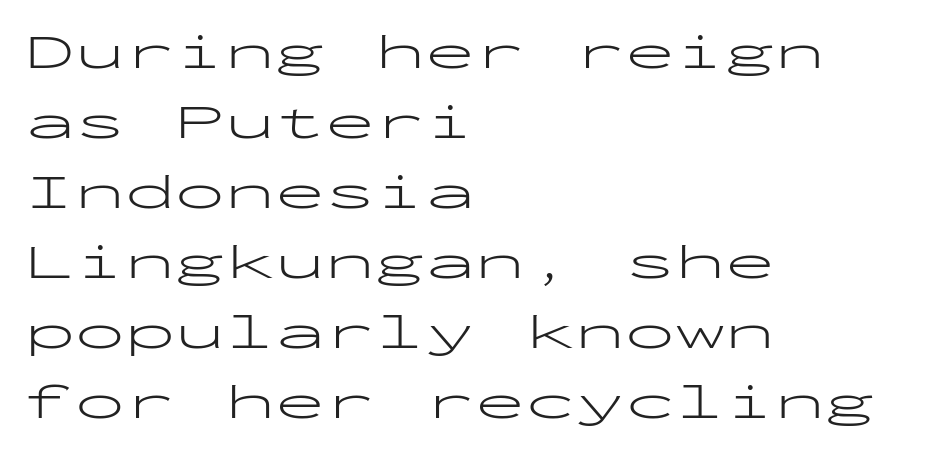
{"serif": "no", "italic": "no", "bold": "no", "weight": "light", "width": "wide", "stroke_contrast": "low", "x_height": "medium", "monospaced": "yes", "underline": "no", "align": "left", "line_spacing": "normal", "line_spacing_ratio": 1.4, "letter_spacing": "normal", "letter_spacing_em": 0.0, "glyph_px": 50}
